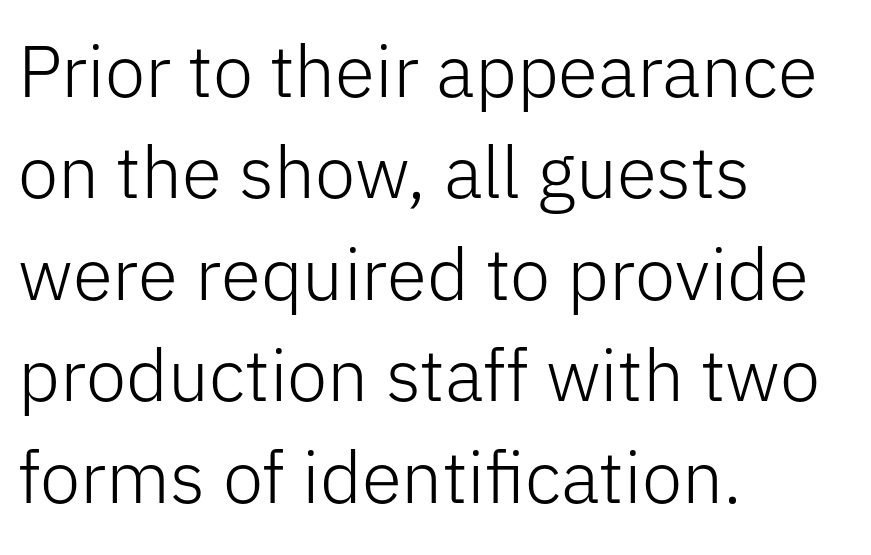
The image shows 73 px light sans-serif type, upright; set left-aligned, normal line spacing (1.39x), normal letter spacing, not underlined; low stroke contrast and a medium x-height.
